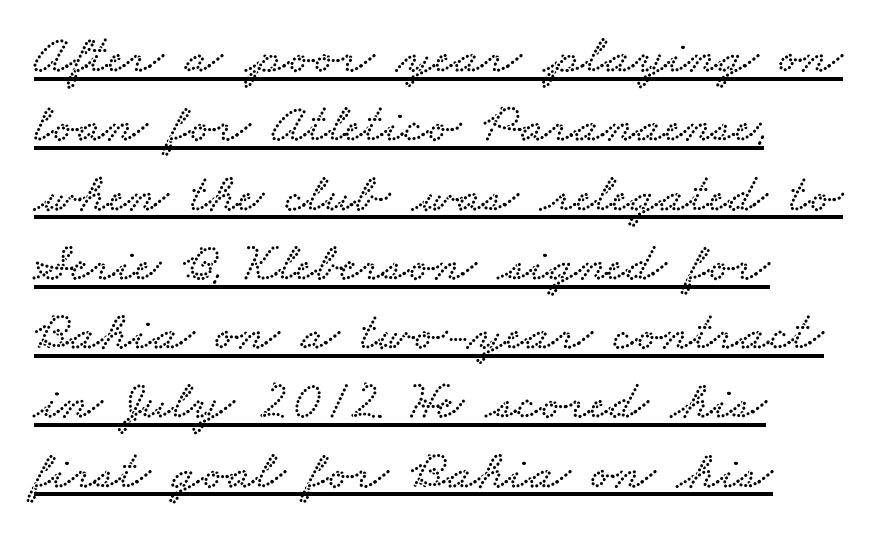
The image shows 55 px wide serif type; set left-aligned, normal line spacing (1.26x), normal letter spacing, underlined; low stroke contrast and a small x-height.
